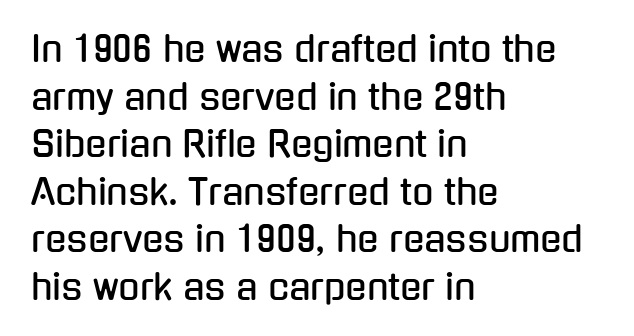
The letters sit at their default tracking, neither squeezed nor spread. Line spacing here is normal. Underlining? Definitely not there. Nope, no serifs anywhere on these letters.
